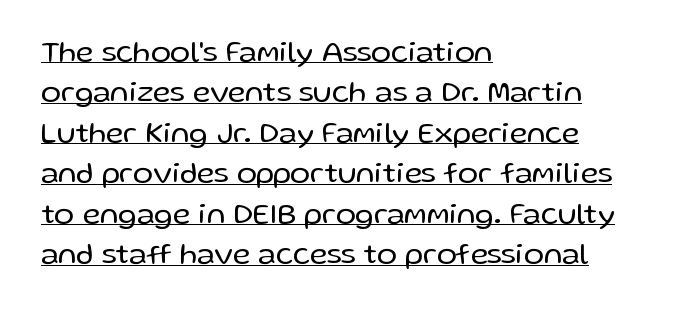
The image shows 30 px regular-weight sans-serif type, upright; set left-aligned, normal line spacing (1.35x), normal letter spacing, underlined; low stroke contrast and a medium x-height.
